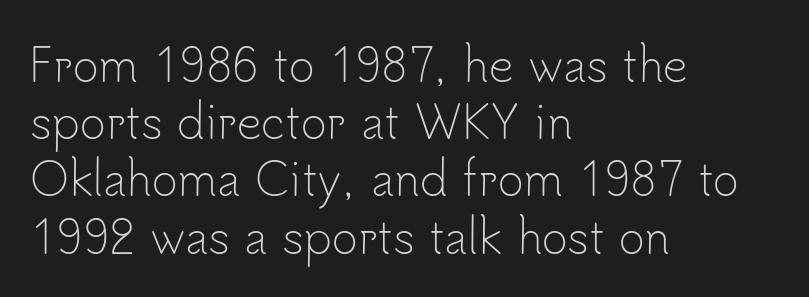
The image shows 44 px light sans-serif type, upright; set left-aligned, normal line spacing (1.3x), normal letter spacing, not underlined; low stroke contrast and a small x-height.
